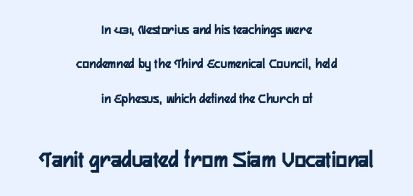
The image shows 24 px bold type, upright; set centered, loose line spacing (2.46x), normal letter spacing, not underlined; the second (bottom) block is 1.71x larger.
